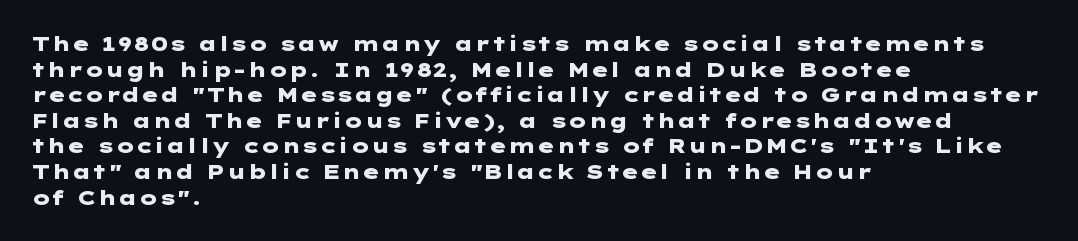
The letters stand straight up with perfectly vertical stems. The space directly below the letters is spotless. Letter spacing: default. Bold? Absolutely — the strokes are thick and heavy. The leading is moderate, giving the passage an even texture. The lines in this sample share a left origin and differ only in where they stop.
